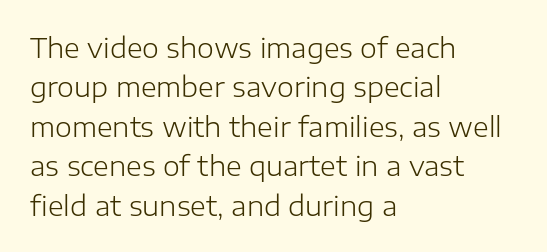
{"italic": "no", "bold": "no", "underline": "no", "align": "left", "line_spacing": "normal", "line_spacing_ratio": 1.46, "letter_spacing": "normal", "letter_spacing_em": 0.0, "glyph_px": 27}
